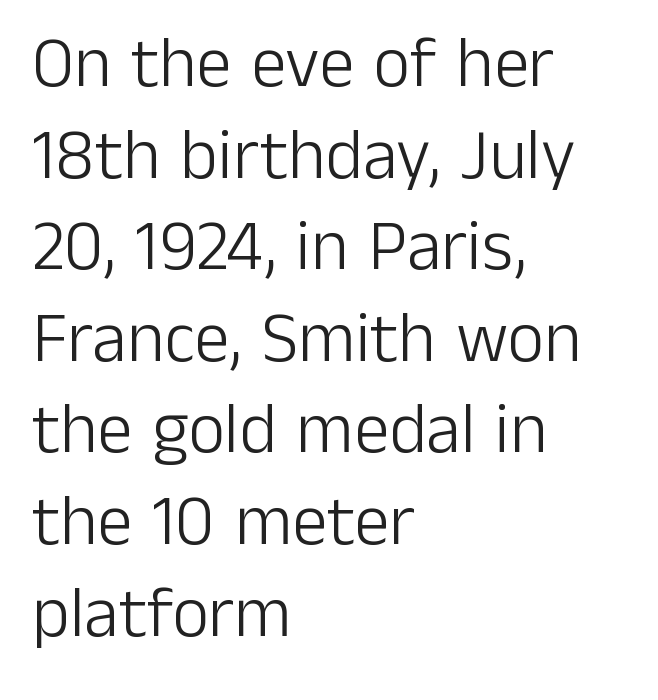
The image shows 71 px light sans-serif type, upright; set left-aligned, normal line spacing (1.29x), normal letter spacing, not underlined; low stroke contrast and a medium x-height.
